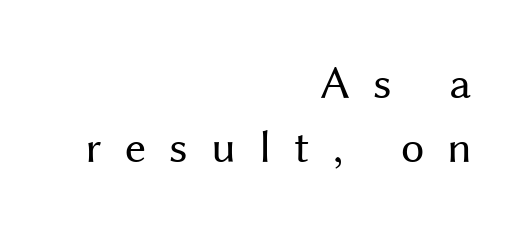
Glyph-to-glyph distance is far greater than everyday printed text. The letters carry no serifs — their stems end cleanly without finishing strokes. A typesetter would call this proportional, since set widths differ per character. These lines are set flush right with a ragged left edge. The specimen reads as upright at a glance.
